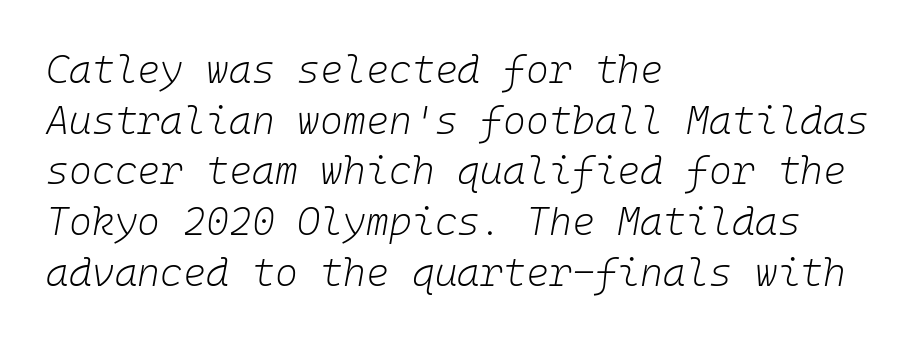
Q: Is the text bold? A: No.
Q: Is the text italic (slanted)? A: Yes, it leans right by about 10 degrees.
Q: Is the text underlined? A: No.
Q: How is the paragraph aligned? A: Left-aligned.
Q: Is the spacing between letters normal or unusually wide? A: Normal.
Q: Is the spacing between lines tight, normal or loose? A: Normal.
Q: Width (condensed, normal, or wide)? A: Normal.
Q: Stroke contrast? A: Low.
Q: x-height? A: Medium.
Q: Monospaced? A: Yes.
